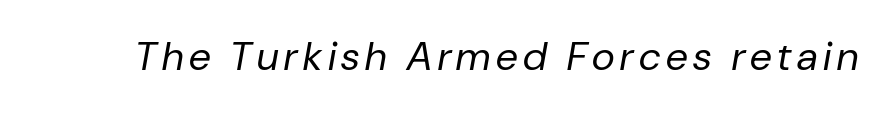
Does the lettering tilt? It does — this is italic. Note the varied advance widths — an 'i' is clearly narrower than an 'm'. The strokes carry an ordinary text weight at most. Words float on clear page, feet unadorned.
